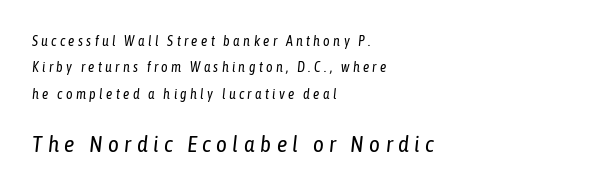
{"italic": "yes", "lean": "right", "slant_degrees": 6, "bold": "no", "underline": "no", "align": "left", "line_spacing_ratio": 1.89, "letter_spacing": "wide", "letter_spacing_em": 0.24, "larger_block": "second", "size_ratio": 1.64, "glyph_px": 23}
